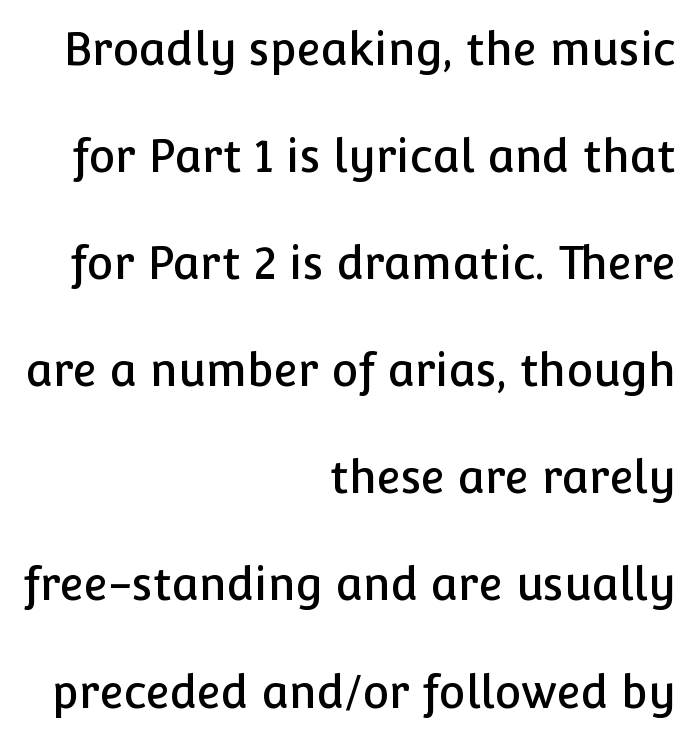
{"serif": "no", "italic": "no", "width": "normal", "stroke_contrast": "low", "x_height": "medium", "monospaced": "no", "underline": "no", "align": "right", "line_spacing": "loose", "line_spacing_ratio": 2.38, "letter_spacing": "normal", "letter_spacing_em": 0.0, "glyph_px": 45}
